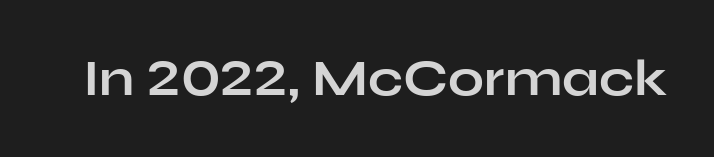
{"serif": "no", "italic": "no", "bold": "yes", "weight": "bold", "width": "wide", "stroke_contrast": "low", "x_height": "medium", "monospaced": "no", "underline": "no", "letter_spacing": "normal", "letter_spacing_em": 0.0, "glyph_px": 51}
